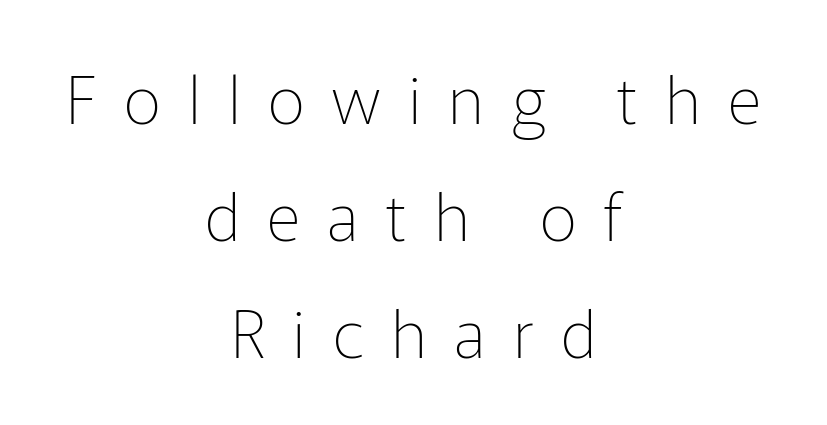
The image shows 66 px thin sans-serif type, upright; set centered, line spacing 1.77x, unusually wide letter spacing (+0.41 em), not underlined; low stroke contrast and a medium x-height.
